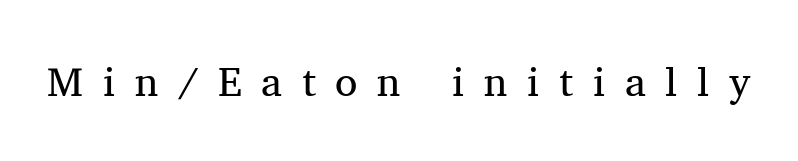
{"serif": "yes", "italic": "no", "bold": "no", "weight": "regular", "width": "normal", "stroke_contrast": "medium", "x_height": "medium", "monospaced": "no", "underline": "no", "letter_spacing": "wide", "letter_spacing_em": 0.48, "glyph_px": 41}
